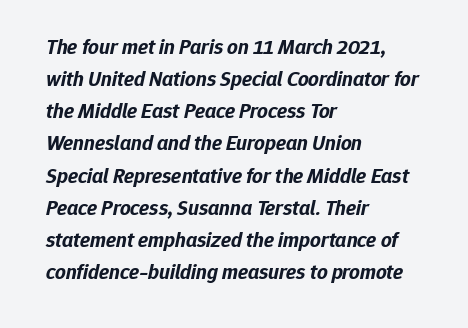
Q: Is the text bold? A: Yes.
Q: Is the text italic (slanted)? A: Yes, it leans right by about 12 degrees.
Q: Is the text underlined? A: No.
Q: How is the paragraph aligned? A: Left-aligned.
Q: Is the spacing between letters normal or unusually wide? A: Normal.
Q: Is the spacing between lines tight, normal or loose? A: Normal.
